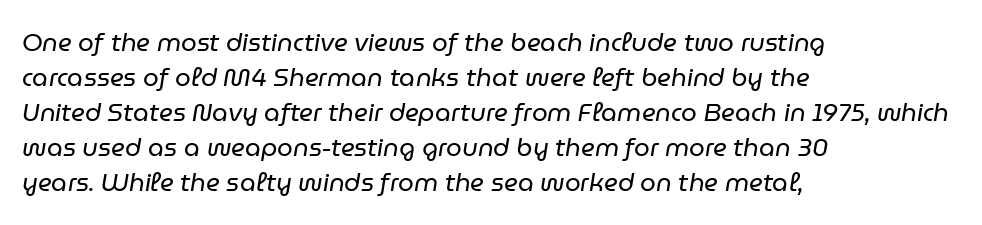
The image shows 25 px text type, italic (leaning right); set left-aligned, normal line spacing (1.4x), normal letter spacing, not underlined.
